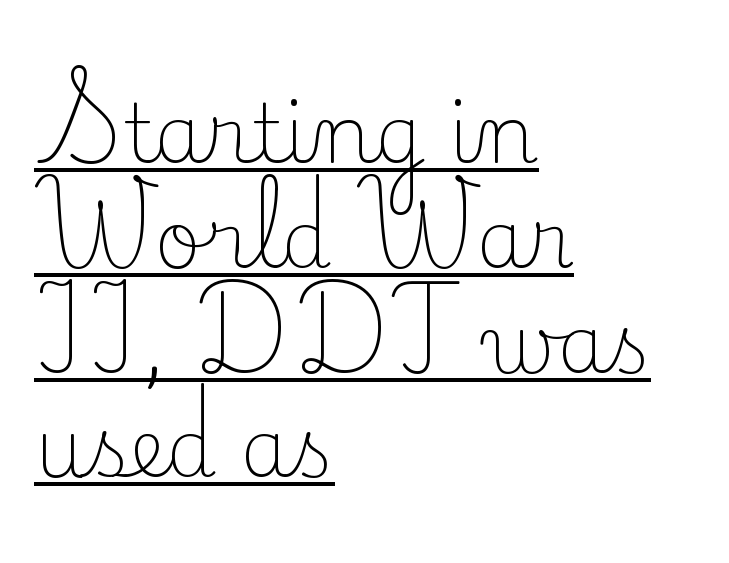
{"serif": "yes", "italic": "no", "bold": "no", "weight": "light", "width": "normal", "stroke_contrast": "low", "x_height": "small", "monospaced": "no", "underline": "yes", "align": "left", "line_spacing": "normal", "line_spacing_ratio": 1.31, "letter_spacing": "normal", "letter_spacing_em": 0.0, "glyph_px": 80}
